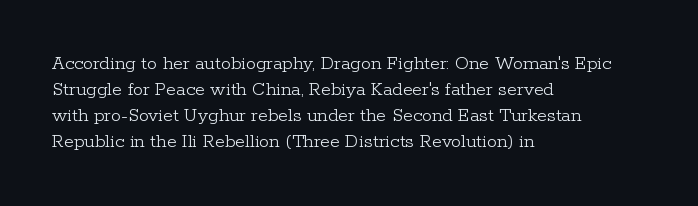
Where is the straight margin? On the left. This sample keeps an unexceptional amount of space between lines. The typesetting does not lean heavy: it is not bold. The gaps between neighbouring characters are ordinary and unremarkable. A clean baseline with only descenders dipping below it.
